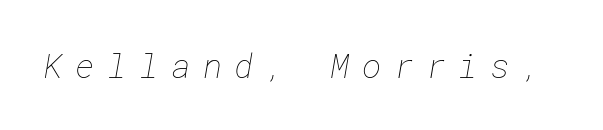
{"bold": "no", "weight": "thin", "width": "normal", "stroke_contrast": "low", "x_height": "medium", "underline": "no", "letter_spacing": "wide", "letter_spacing_em": 0.38, "glyph_px": 33}
